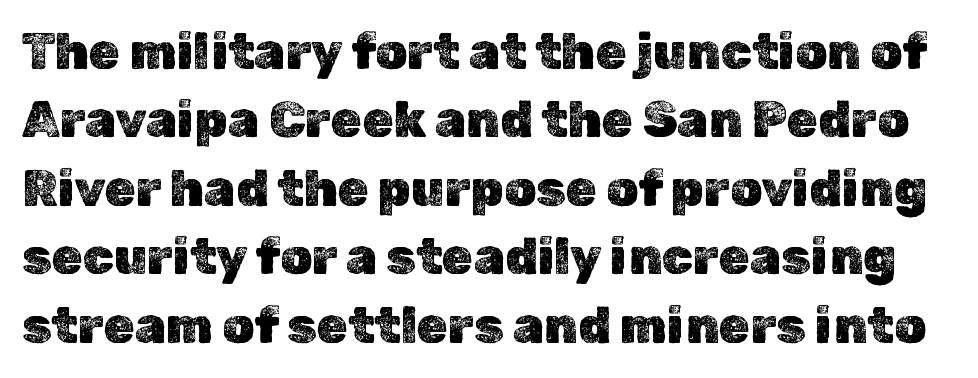
Q: Is the text italic (slanted)? A: No, it is upright.
Q: Is the text underlined? A: No.
Q: Is the spacing between letters normal or unusually wide? A: Normal.
Q: Is the spacing between lines tight, normal or loose? A: Normal.
Q: Width (condensed, normal, or wide)? A: Normal.
Q: x-height? A: Medium.
Q: Monospaced? A: No.
